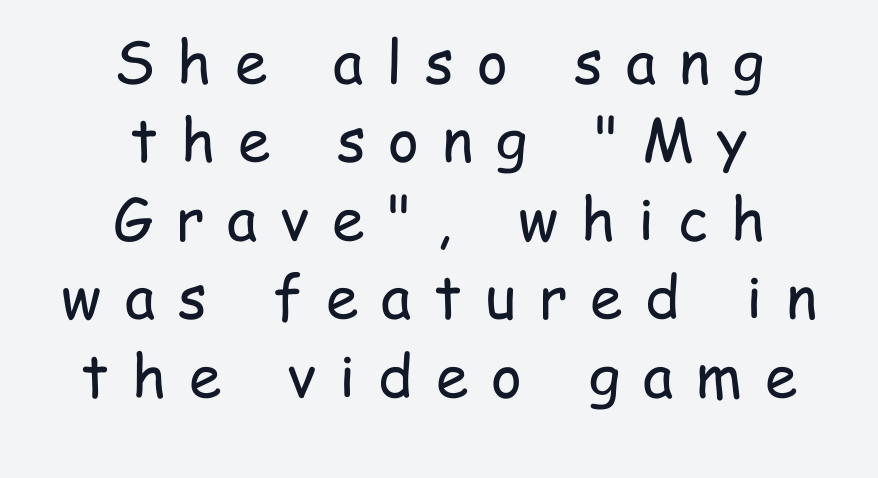
The space beneath each line is pristine and unruled. Typographically, this falls in the sans-serif category. The passage shown has open, widely tracked lettering throughout. Compared with a typical body face, this is equally light or lighter still.
